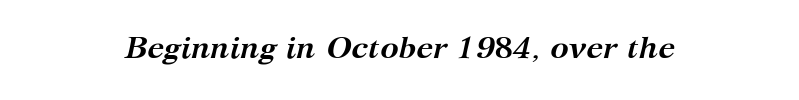
Q: Is the text bold? A: Yes.
Q: Is the text italic (slanted)? A: Yes, it leans right by about 12 degrees.
Q: Is the typeface a serif or a sans-serif typeface? A: Serif.
Q: Is the text underlined? A: No.
Q: Is the spacing between letters normal or unusually wide? A: Normal.
Q: Width (condensed, normal, or wide)? A: Normal.
Q: Stroke contrast? A: Medium.
Q: x-height? A: Medium.
Q: Monospaced? A: No.
